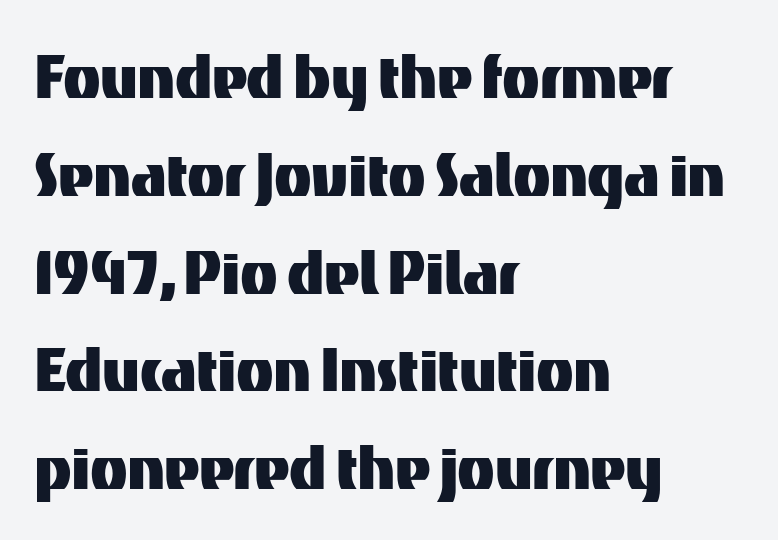
Q: Is the text italic (slanted)? A: No, it is upright.
Q: Is the typeface a serif or a sans-serif typeface? A: Sans-serif.
Q: Is the text underlined? A: No.
Q: How is the paragraph aligned? A: Left-aligned.
Q: Is the spacing between letters normal or unusually wide? A: Normal.
Q: Is the spacing between lines tight, normal or loose? A: Normal.
Q: Width (condensed, normal, or wide)? A: Normal.
Q: Stroke contrast? A: Medium.
Q: x-height? A: Medium.
Q: Monospaced? A: No.
